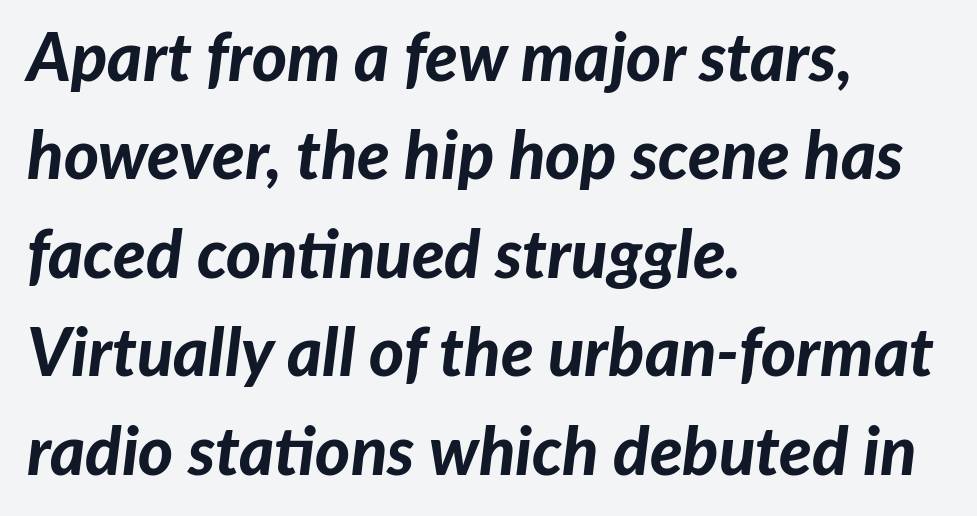
Heavy-handed strokes throughout: this text is bold. The tracking reads as untouched default to a designer's eye. Does the copy run flush right? No — it runs flush left. Lines of text with bare space underneath. Each letter keeps its own natural width here, so spacing adapts to shape.
